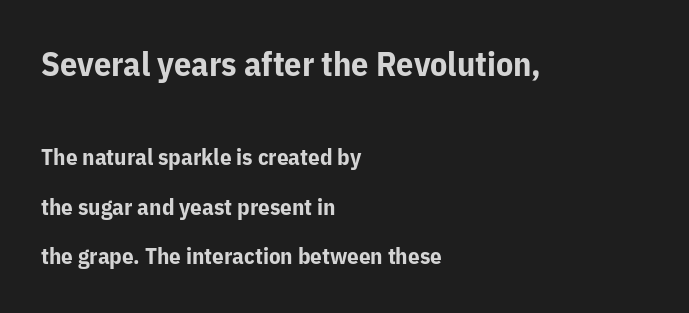
Q: Is the text bold? A: Yes.
Q: Is the text italic (slanted)? A: No, it is upright.
Q: Is the typeface a serif or a sans-serif typeface? A: Sans-serif.
Q: Is the text underlined? A: No.
Q: How is the paragraph aligned? A: Left-aligned.
Q: Is the spacing between letters normal or unusually wide? A: Normal.
Q: Is the spacing between lines tight, normal or loose? A: Loose.
Q: Which block of text is set in a larger size, the first (top) or the second (bottom)? A: The first (top) one.
Q: Width (condensed, normal, or wide)? A: Normal.
Q: Stroke contrast? A: Low.
Q: x-height? A: Medium.
Q: Monospaced? A: No.
